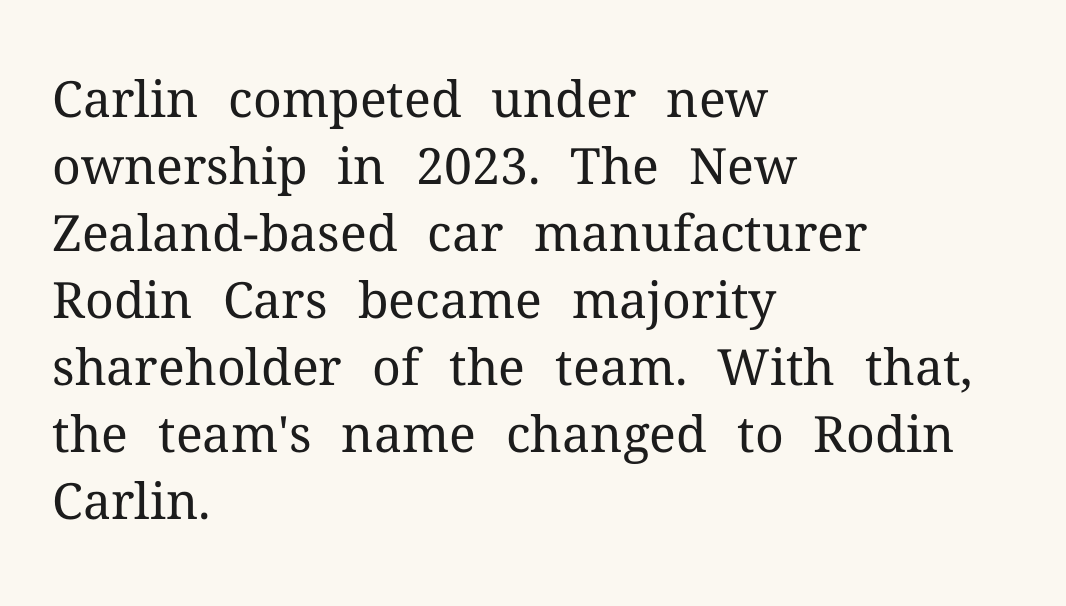
Q: Is the text bold? A: No.
Q: Is the text italic (slanted)? A: No, it is upright.
Q: Is the typeface a serif or a sans-serif typeface? A: Serif.
Q: Is the text underlined? A: No.
Q: How is the paragraph aligned? A: Left-aligned.
Q: Is the spacing between letters normal or unusually wide? A: Normal.
Q: Is the spacing between lines tight, normal or loose? A: Normal.
Q: Width (condensed, normal, or wide)? A: Normal.
Q: Stroke contrast? A: Medium.
Q: x-height? A: Medium.
Q: Monospaced? A: No.
